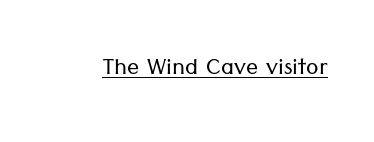
The image shows 30 px light sans-serif type, upright; set normal letter spacing, underlined; low stroke contrast and a medium x-height.
